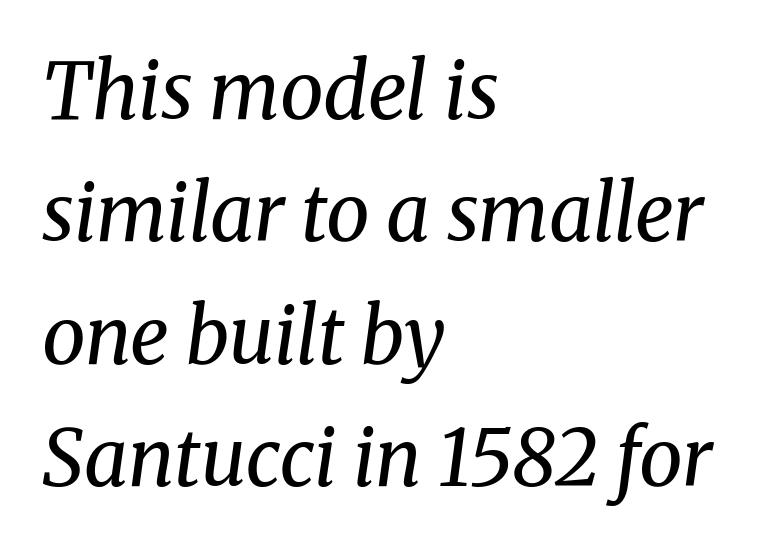
The image shows 78 px regular-weight serif type, italic (leaning right); set left-aligned, normal line spacing (1.57x), normal letter spacing, not underlined; medium stroke contrast and a medium x-height.
